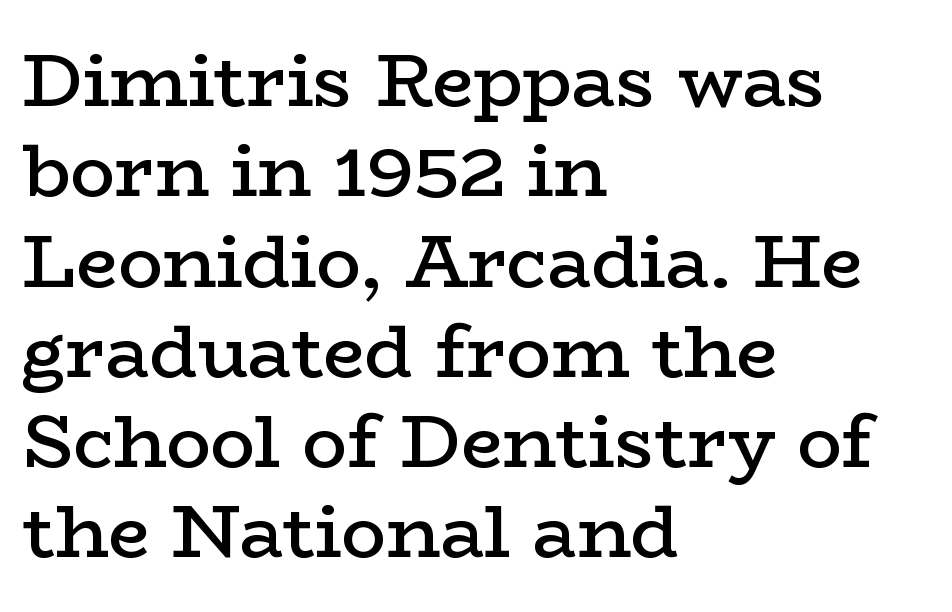
The image shows 74 px semibold, wide serif type, upright; set left-aligned, line spacing 1.22x, normal letter spacing, not underlined; low stroke contrast and a medium x-height.
